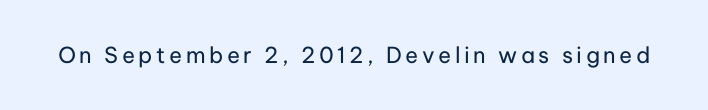
The image shows 22 px text type, upright; set not underlined.
